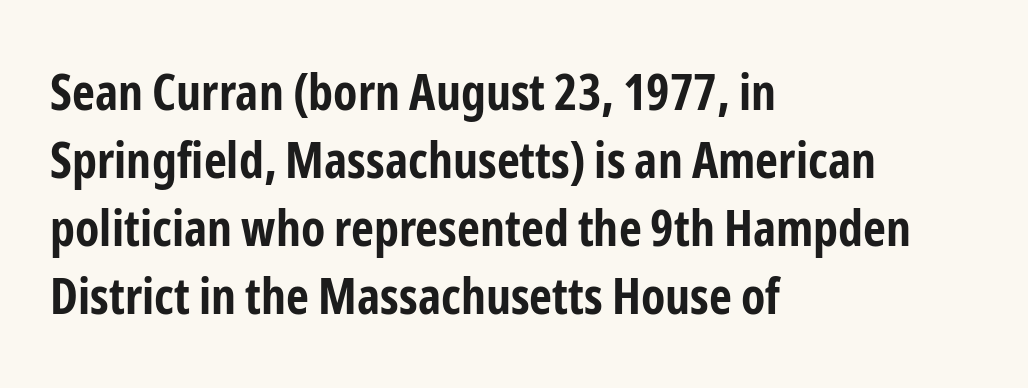
The image shows 50 px bold, condensed sans-serif type, upright; set left-aligned, normal line spacing (1.36x), normal letter spacing, not underlined; low stroke contrast and a medium x-height.
